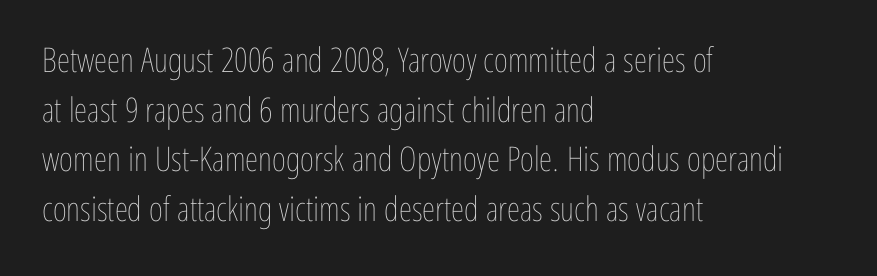
{"italic": "no", "bold": "no", "weight": "thin", "width": "condensed", "stroke_contrast": "low", "x_height": "medium", "monospaced": "no", "underline": "no", "align": "left", "line_spacing": "normal", "line_spacing_ratio": 1.46, "letter_spacing": "normal", "letter_spacing_em": 0.0, "glyph_px": 34}
